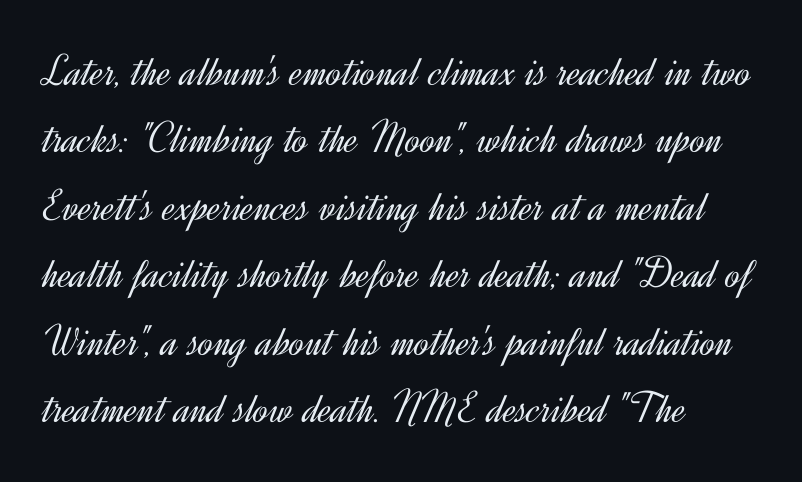
{"serif": "no", "bold": "no", "weight": "light", "width": "normal", "x_height": "small", "monospaced": "no", "underline": "no", "line_spacing": "normal", "line_spacing_ratio": 1.5, "letter_spacing": "normal", "letter_spacing_em": 0.0, "glyph_px": 45}
